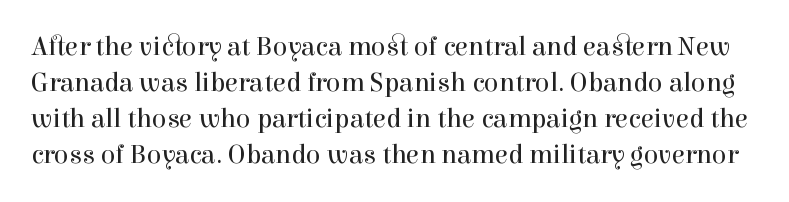
Nope, not italic — everything's standing straight. Only glyphs here, with clear space below each row. This rendering leaves character spacing at its baseline value. The lines sit at an ordinary, default distance from one another. Ink coverage per letter is moderate at most.
